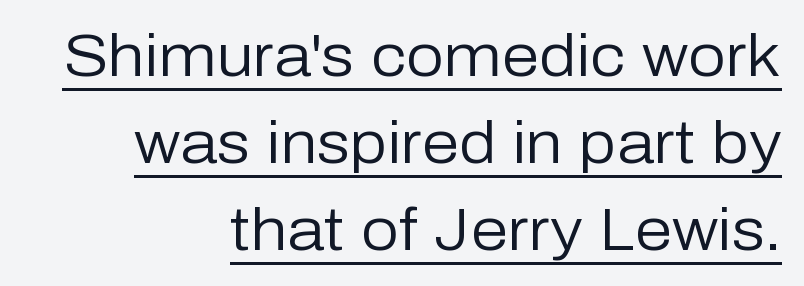
The image shows 60 px regular-weight sans-serif type, upright; set right-aligned, normal line spacing (1.45x), normal letter spacing, underlined; low stroke contrast and a medium x-height.
